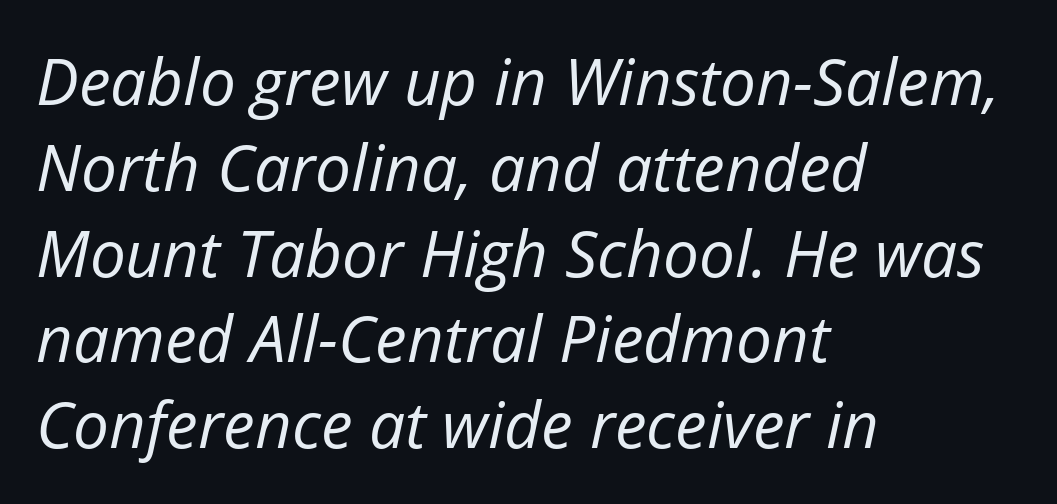
The image shows 64 px regular-weight type, italic (leaning right); set left-aligned, normal line spacing (1.34x), normal letter spacing, not underlined; low stroke contrast and a medium x-height.
